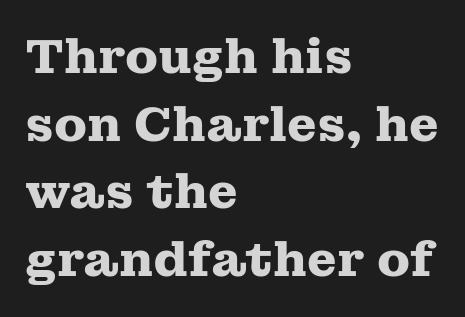
Q: Is the text bold? A: Yes.
Q: Is the text italic (slanted)? A: No, it is upright.
Q: Is the typeface a serif or a sans-serif typeface? A: Serif.
Q: Is the text underlined? A: No.
Q: How is the paragraph aligned? A: Left-aligned.
Q: Is the spacing between letters normal or unusually wide? A: Normal.
Q: Is the spacing between lines tight, normal or loose? A: Normal.
Q: Width (condensed, normal, or wide)? A: Wide.
Q: Stroke contrast? A: Medium.
Q: x-height? A: Medium.
Q: Monospaced? A: No.
